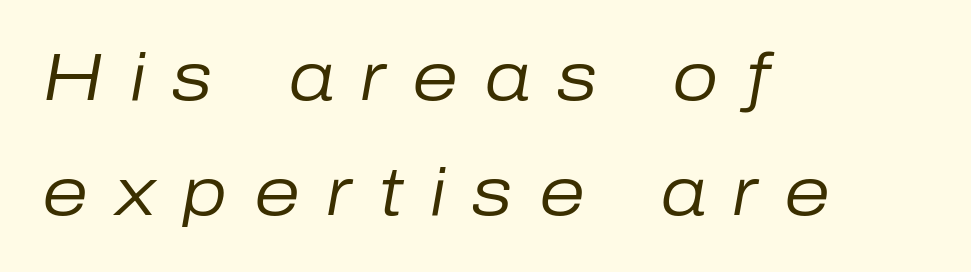
{"italic": "yes", "lean": "right", "slant_degrees": 10, "bold": "no", "weight": "regular", "width": "normal", "stroke_contrast": "low", "x_height": "medium", "monospaced": "no", "underline": "no", "align": "left", "line_spacing_ratio": 1.75, "letter_spacing": "wide", "letter_spacing_em": 0.4, "glyph_px": 66}
